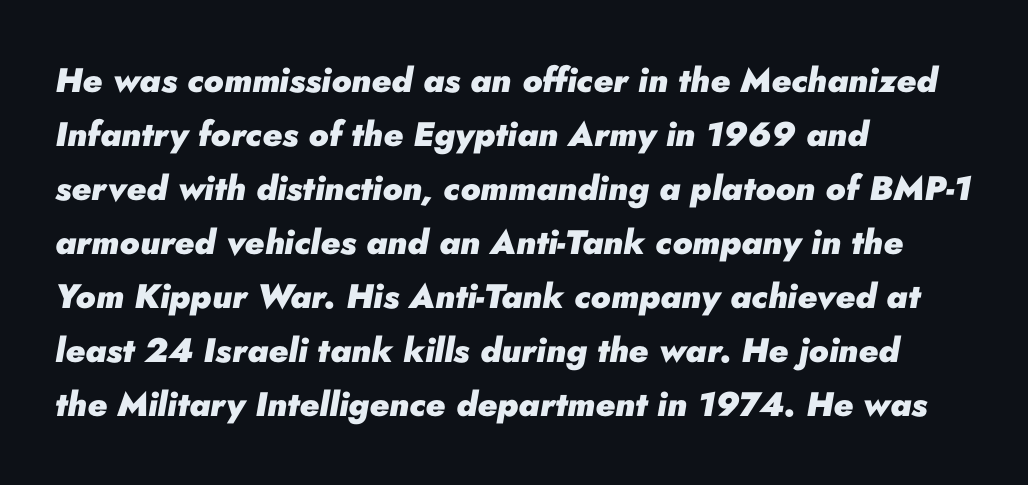
The letters sit at their default tracking, neither squeezed nor spread. Do the characters align in a grid? No, the font is proportional. The face used here has the dense, thick strokes of a bold. Quick note: interline space is typical.
